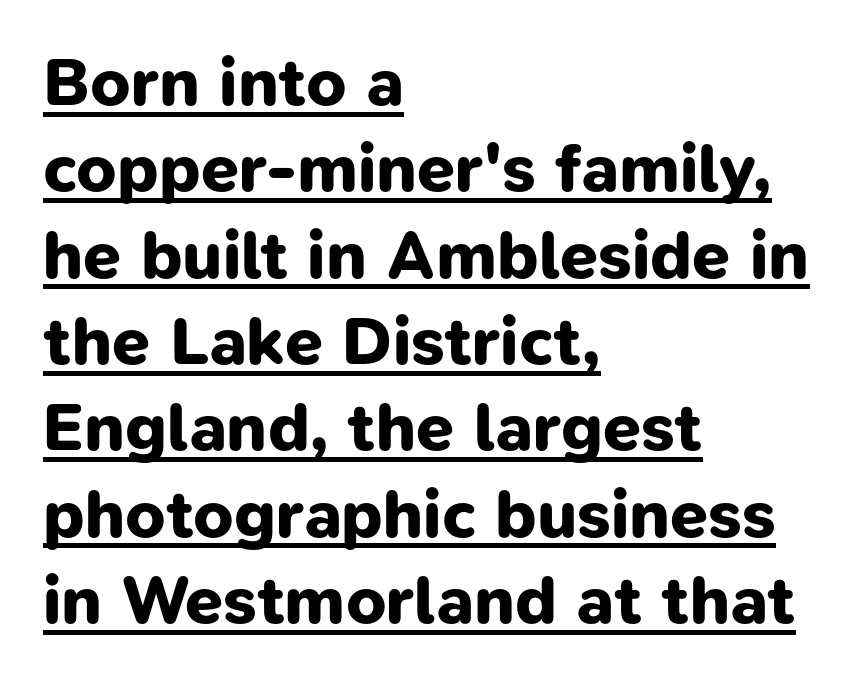
The image shows 68 px bold sans-serif type; set left-aligned, normal line spacing (1.27x), normal letter spacing, underlined; low stroke contrast and a medium x-height.
